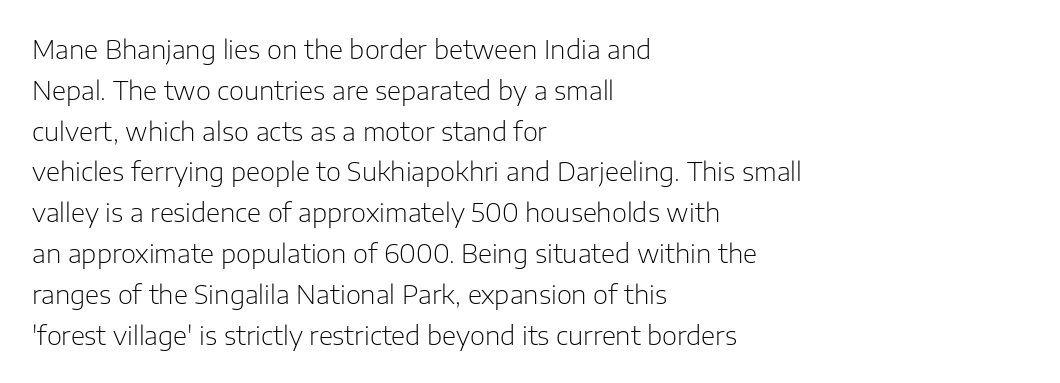
The gap between lines stays unmarked. No extra tracking has been applied to these lines. Does the leading feel generous? No, just average. Short and long lines alike share a common starting point at left.
